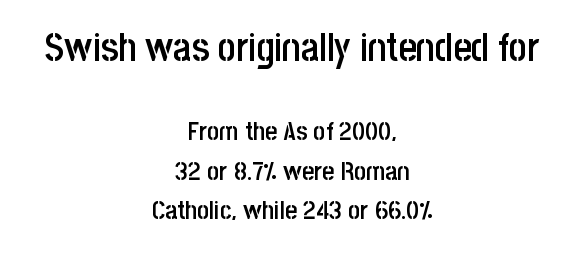
{"serif": "no", "italic": "no", "bold": "semi", "weight": "semibold", "width": "condensed", "stroke_contrast": "low", "x_height": "large", "monospaced": "no", "underline": "no", "align": "center", "line_spacing": "normal", "line_spacing_ratio": 1.53, "letter_spacing": "normal", "letter_spacing_em": 0.0, "larger_block": "first", "size_ratio": 1.5, "glyph_px": 39}
